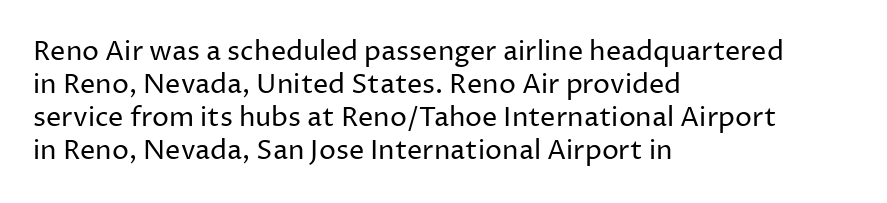
The type sits square on the baseline with zero lean. All the whitespace from short lines collects on the right. Students, note that the glyphs here touch the page at normal intervals. Weight class: somewhere from thin through regular. The foot of each line stays bare and open.
